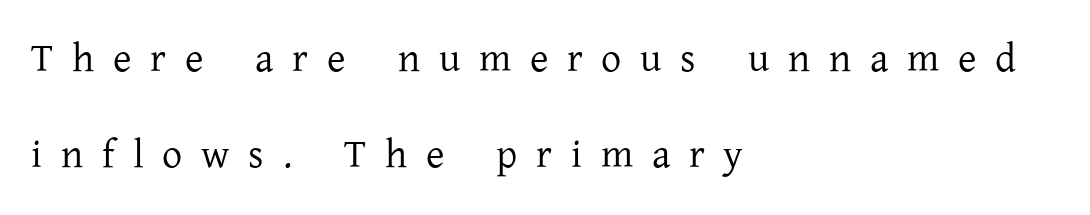
Q: Is the text bold? A: No.
Q: Is the text italic (slanted)? A: No, it is upright.
Q: Is the typeface a serif or a sans-serif typeface? A: Serif.
Q: Is the text underlined? A: No.
Q: How is the paragraph aligned? A: Left-aligned.
Q: Is the spacing between letters normal or unusually wide? A: Unusually wide.
Q: Is the spacing between lines tight, normal or loose? A: Loose.
Q: Width (condensed, normal, or wide)? A: Normal.
Q: Stroke contrast? A: Low.
Q: x-height? A: Medium.
Q: Monospaced? A: No.
